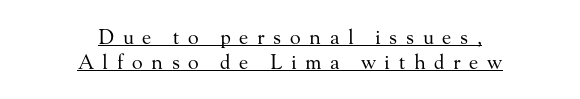
Has an underline been added? It has. Posture: upright roman. Interline gaps are of average width in this sample. Does the copy run flush right? No — it is centered line by line. On a weight scale, this lands at 450 or below. Observe the wide spacing: letters keep a clear distance from each other.
